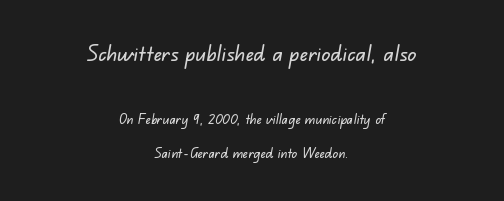
Q: Is the text underlined? A: No.
Q: How is the paragraph aligned? A: Centered.
Q: Is the spacing between letters normal or unusually wide? A: Normal.
Q: Is the spacing between lines tight, normal or loose? A: Loose.
Q: Which block of text is set in a larger size, the first (top) or the second (bottom)? A: The first (top) one.
